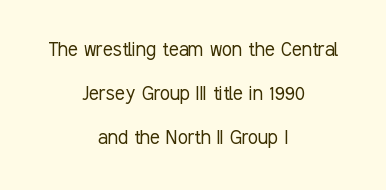
Stems and bowls with no extra thickness — not bold. Rule under the text: the space is simply empty. Tall strokes in this sample are plumb rather than angled. Airy leading.
